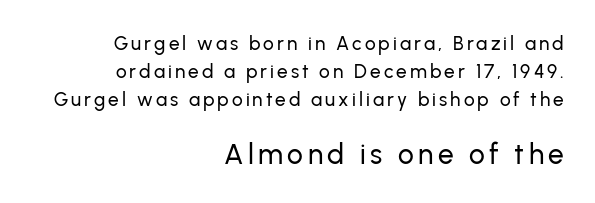
Proportional: the letters do not fall into vertical columns. The lettering stays uniformly vertical, giving the passage a roman look. A bare baseline throughout the passage. Does the leading feel generous? No, just average. Size contrast runs from small at the top to large at the bottom.
